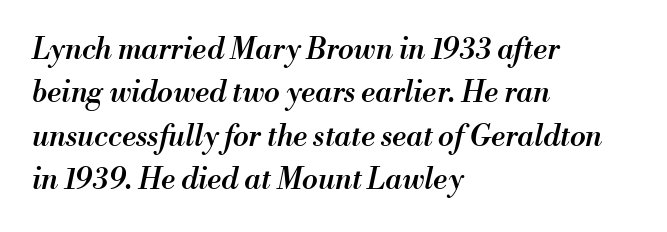
{"italic": "yes", "lean": "right", "slant_degrees": 13, "bold": "semi", "weight": "semibold", "width": "normal", "stroke_contrast": "medium", "x_height": "small", "monospaced": "no", "underline": "no", "align": "left", "line_spacing": "normal", "line_spacing_ratio": 1.5, "letter_spacing": "normal", "letter_spacing_em": 0.0, "glyph_px": 29}
